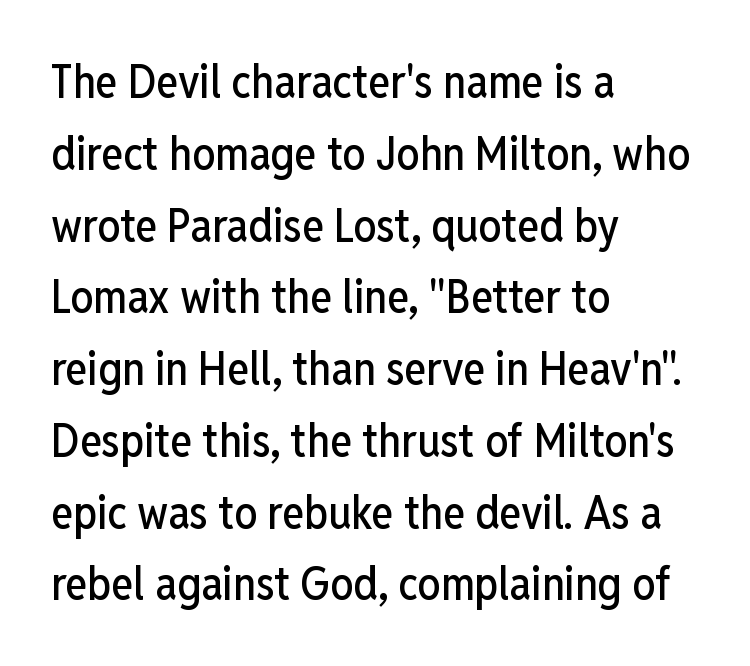
The image shows 46 px condensed sans-serif type, upright; set left-aligned, normal line spacing (1.56x), normal letter spacing, not underlined; low stroke contrast and a medium x-height.
